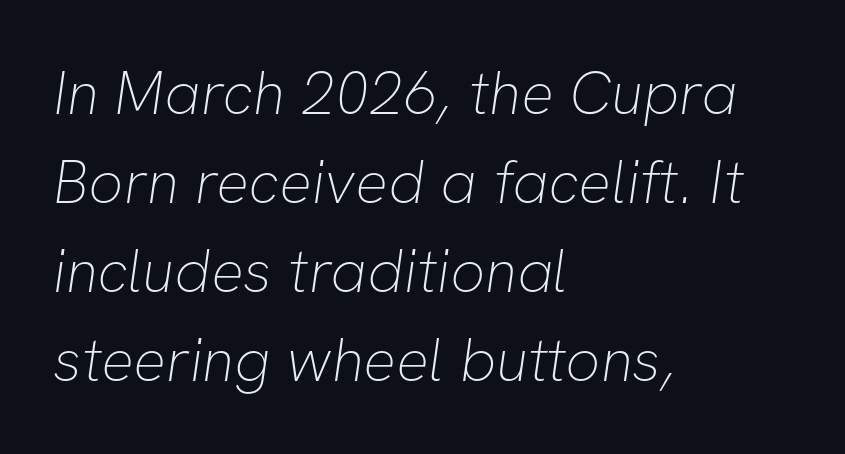
The image shows 61 px thin sans-serif type; set left-aligned, normal line spacing (1.46x), normal letter spacing, not underlined; low stroke contrast and a medium x-height.
